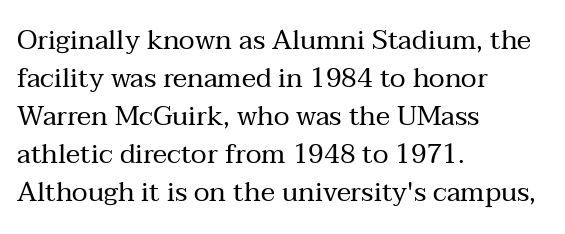
The image shows 27 px text type, upright; set left-aligned, normal line spacing (1.41x), normal letter spacing, not underlined.
